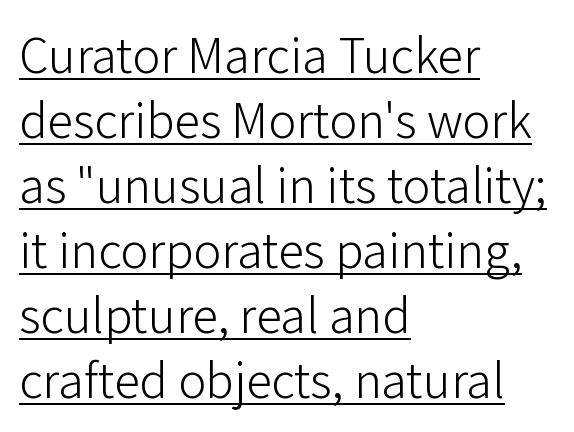
{"serif": "no", "italic": "no", "bold": "no", "weight": "light", "width": "normal", "stroke_contrast": "low", "x_height": "medium", "monospaced": "no", "underline": "yes", "align": "left", "line_spacing": "normal", "line_spacing_ratio": 1.25, "letter_spacing": "normal", "letter_spacing_em": 0.0, "glyph_px": 52}
